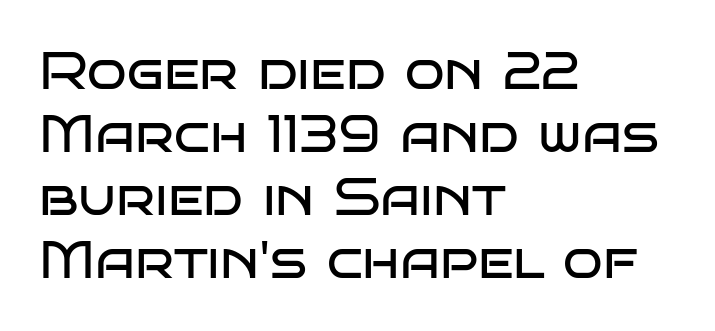
{"serif": "no", "italic": "no", "bold": "no", "weight": "regular", "width": "wide", "stroke_contrast": "low", "x_height": "large", "monospaced": "no", "underline": "no", "align": "left", "line_spacing_ratio": 1.21, "letter_spacing": "normal", "letter_spacing_em": 0.0, "glyph_px": 52}
